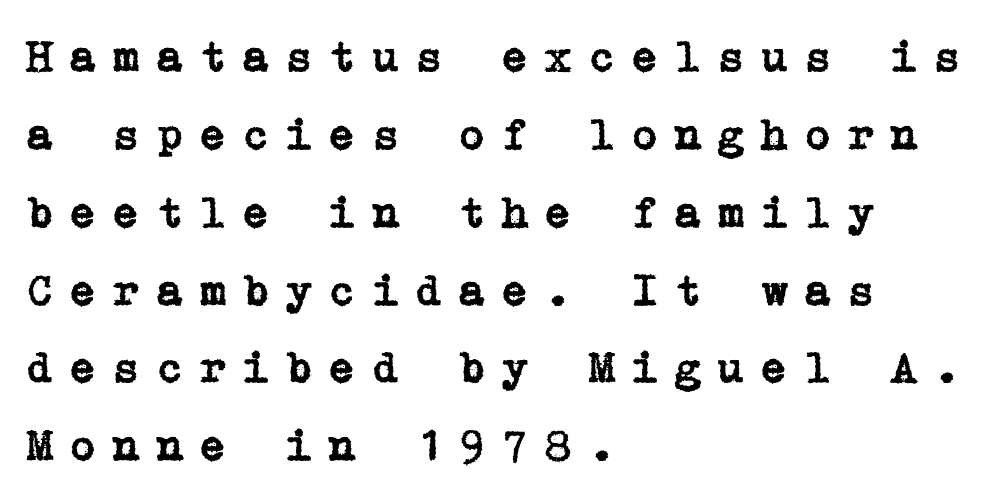
Visually the block forms a straight wall on the left and a jagged coastline on the right. No word sits above an underline. Is this a sans? No — the strokes have serifs. Every stem runs plumb, perpendicular to the baseline. Does extra space separate the letters? Yes, quite a lot of it.
